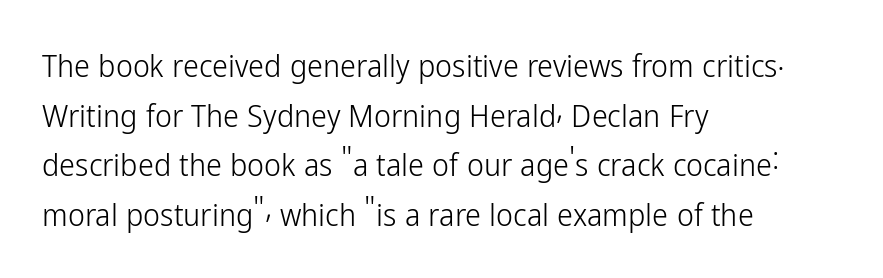
The image shows 32 px light, condensed sans-serif type, upright; set left-aligned, normal line spacing (1.55x), normal letter spacing, not underlined; low stroke contrast and a medium x-height.
